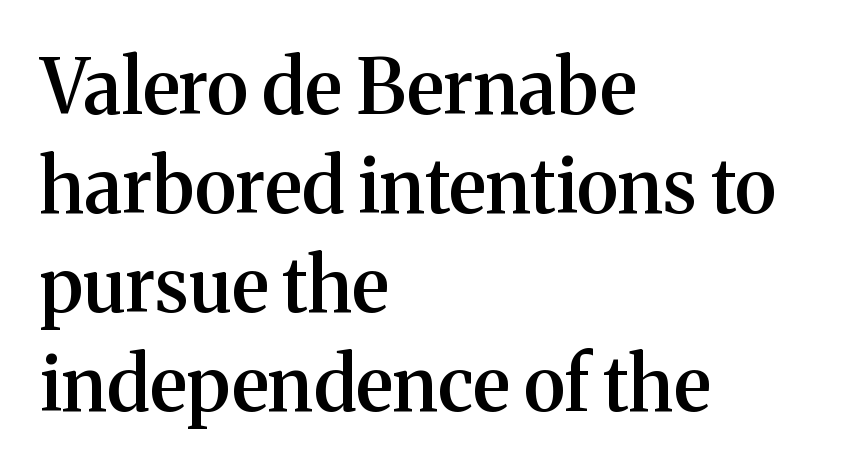
What kind of face is this? One with serifs. Weight check: semibold — heavier than regular, not quite bold. Is the block centered? No — it sits flush against the left margin. Regarding leading, the lines here are spaced in the standard way. The tracking reads as untouched default to a designer's eye. Is this a fixed-width face? No — the glyphs have proportional, varying widths.
